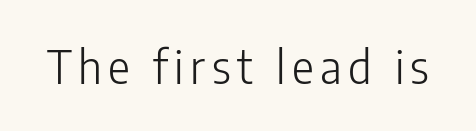
Q: Is the text bold? A: No.
Q: Is the text italic (slanted)? A: No, it is upright.
Q: Is the typeface a serif or a sans-serif typeface? A: Sans-serif.
Q: Is the text underlined? A: No.
Q: Width (condensed, normal, or wide)? A: Condensed.
Q: Stroke contrast? A: Low.
Q: x-height? A: Medium.
Q: Monospaced? A: No.
